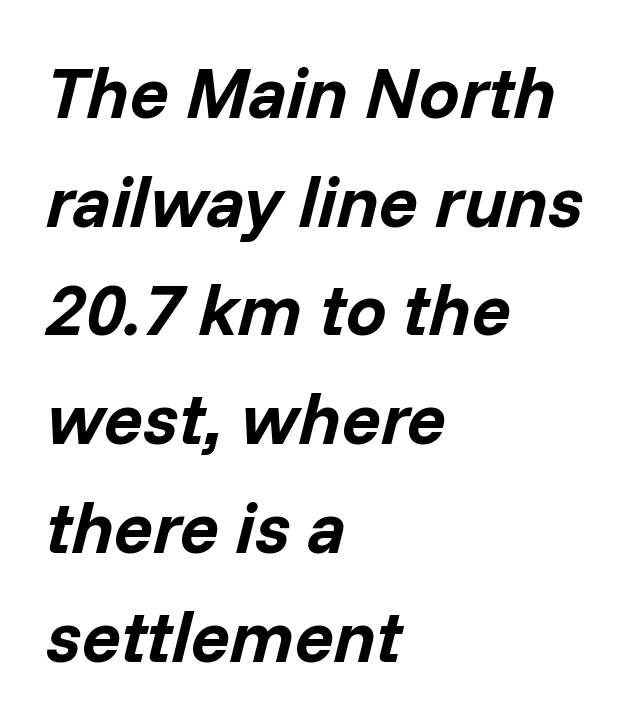
{"italic": "yes", "lean": "right", "slant_degrees": 14, "bold": "yes", "weight": "bold", "width": "normal", "stroke_contrast": "low", "x_height": "medium", "monospaced": "no", "underline": "no", "align": "left", "line_spacing": "normal", "line_spacing_ratio": 1.51, "letter_spacing": "normal", "letter_spacing_em": 0.0, "glyph_px": 72}
